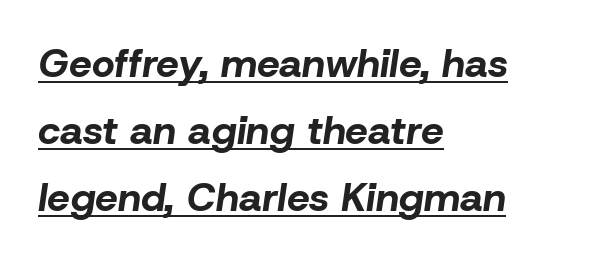
{"italic": "yes", "lean": "right", "slant_degrees": 8, "bold": "yes", "weight": "bold", "width": "normal", "stroke_contrast": "low", "x_height": "medium", "monospaced": "no", "underline": "yes", "align": "left", "line_spacing": "normal", "line_spacing_ratio": 1.67, "letter_spacing": "normal", "letter_spacing_em": 0.0, "glyph_px": 40}
